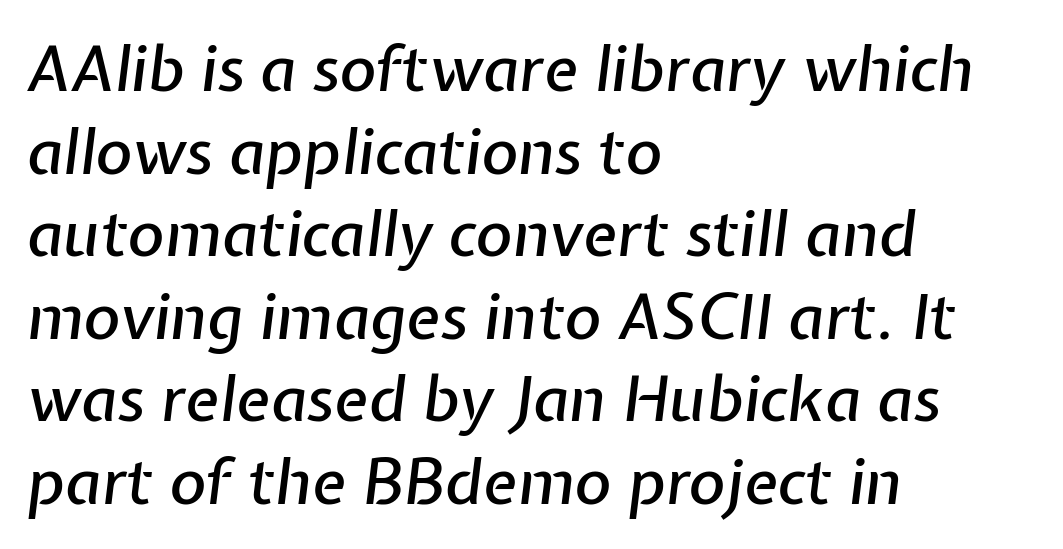
{"italic": "yes", "lean": "right", "slant_degrees": 7, "width": "normal", "stroke_contrast": "low", "x_height": "medium", "monospaced": "no", "underline": "no", "align": "left", "line_spacing": "normal", "line_spacing_ratio": 1.31, "letter_spacing": "normal", "letter_spacing_em": 0.0, "glyph_px": 63}
